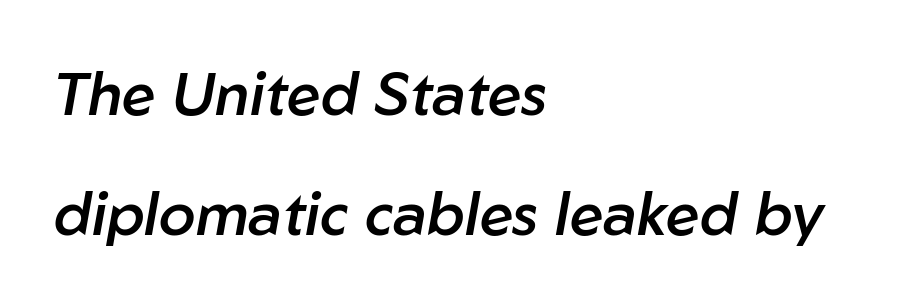
{"italic": "yes", "lean": "right", "slant_degrees": 10, "bold": "semi", "weight": "semibold", "width": "normal", "stroke_contrast": "low", "x_height": "medium", "monospaced": "no", "underline": "no", "align": "left", "line_spacing": "loose", "line_spacing_ratio": 2.0, "letter_spacing": "normal", "letter_spacing_em": 0.0, "glyph_px": 60}
